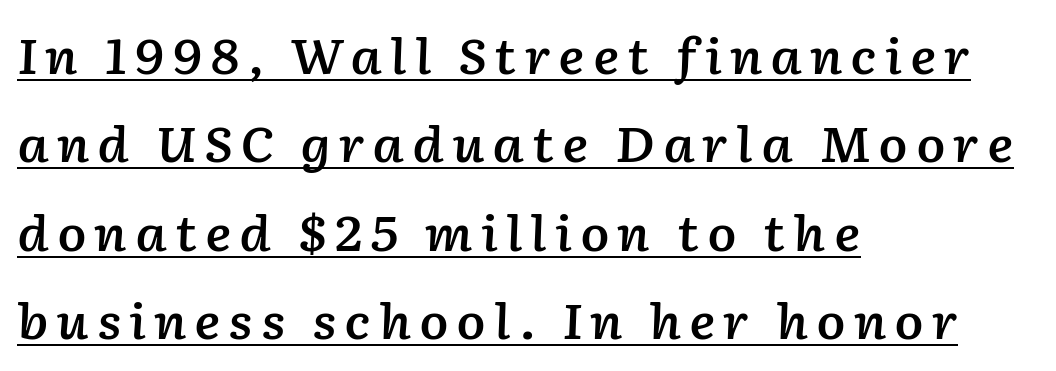
Q: Is the text bold? A: Semi-bold.
Q: Is the text italic (slanted)? A: Yes, it leans right by about 2 degrees.
Q: Is the text underlined? A: Yes.
Q: How is the paragraph aligned? A: Left-aligned.
Q: Width (condensed, normal, or wide)? A: Normal.
Q: Stroke contrast? A: Low.
Q: x-height? A: Medium.
Q: Monospaced? A: No.
